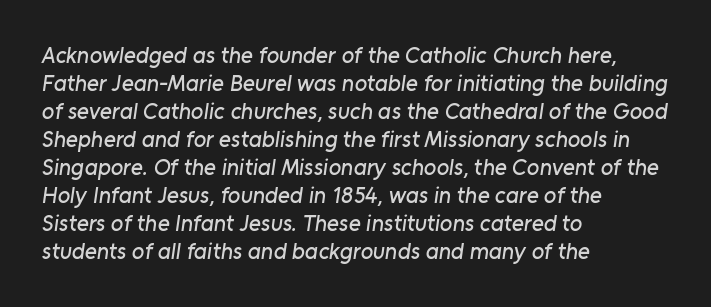
The image shows 23 px text type; set left-aligned, line spacing 1.22x, normal letter spacing, not underlined.
